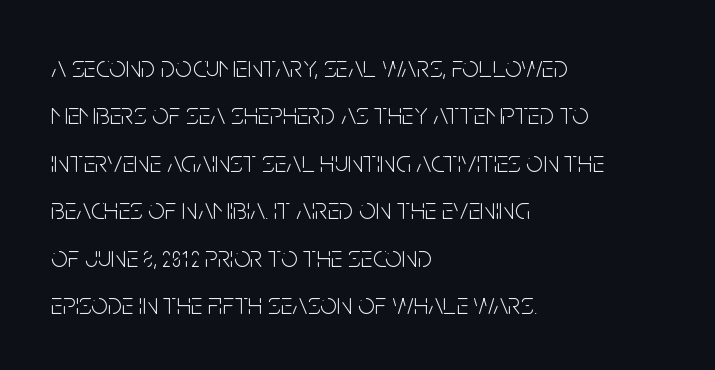
{"serif": "no", "italic": "no", "bold": "no", "weight": "light", "width": "condensed", "stroke_contrast": "low", "x_height": "large", "monospaced": "no", "underline": "no", "align": "left", "line_spacing": "normal", "line_spacing_ratio": 1.58, "letter_spacing": "normal", "letter_spacing_em": 0.0, "glyph_px": 30}
